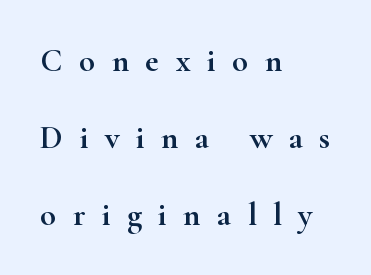
Observe the serifs anchoring each vertical stroke in this sample. Plain, unruled lines of type. Is this a fixed-width face? No — the glyphs have proportional, varying widths. Ascenders rise straight up at ninety degrees. Compared with a centered layout, this one pins lines to the left instead. Students, note that the glyphs here are deliberately spaced far apart.
